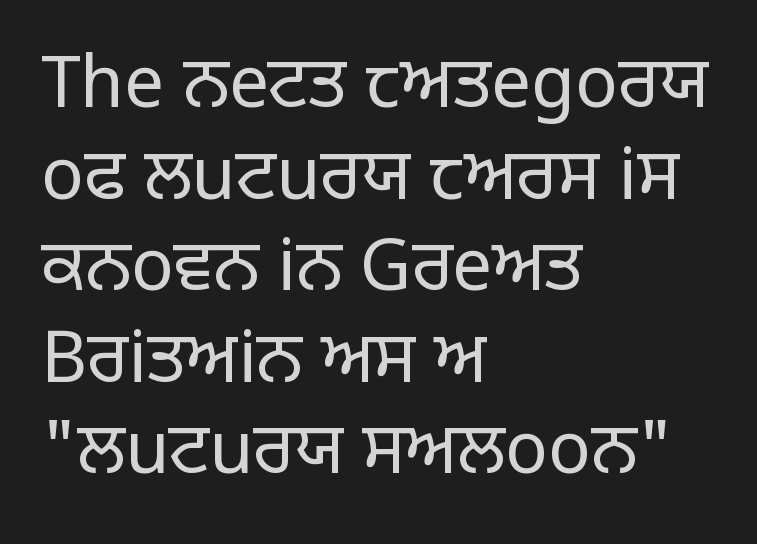
Compared with typical body copy, the letter spacing here is the same. I'd call this a sans setting — the letters go barefoot. Notice how the passage keeps a crisp vertical edge on the left only. This sample has the flowing, uneven cadence of proportional lettering.
